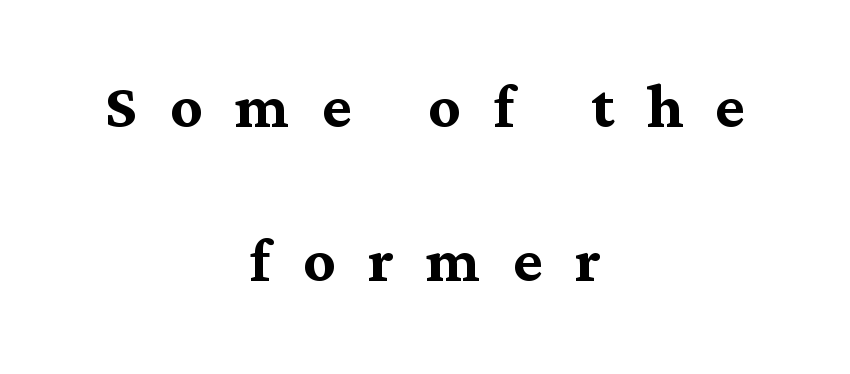
Is the letter spacing exaggerated? Yes — the characters are pushed far apart. Notice how the passage keeps no hard edge, just a central spine. Caption: bold face, heavy strokes. Do the characters align in a grid? No, the font is proportional.
